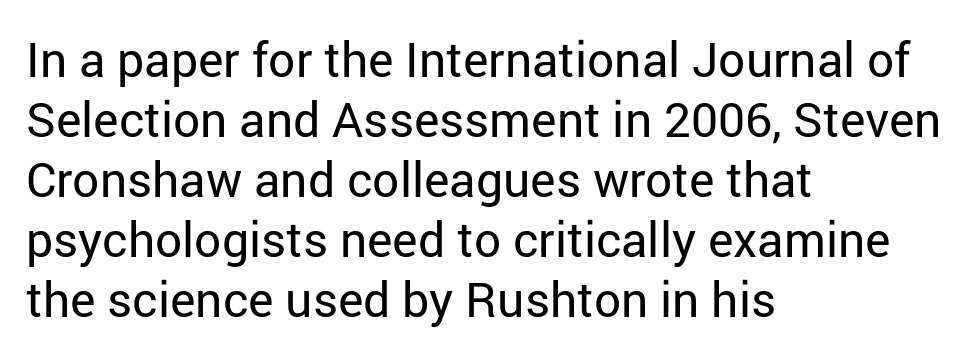
The image shows 48 px regular-weight sans-serif type, upright; set left-aligned, normal line spacing (1.25x), normal letter spacing, not underlined; low stroke contrast and a medium x-height.
